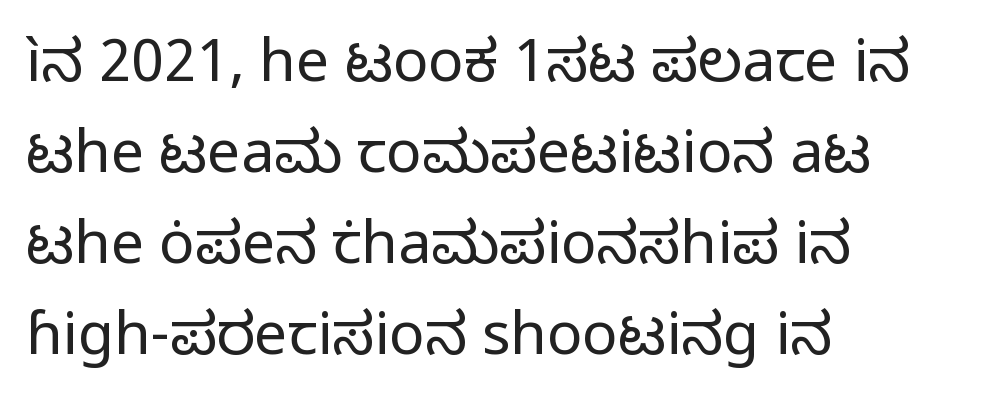
{"serif": "no", "italic": "no", "bold": "no", "weight": "regular", "width": "normal", "stroke_contrast": "low", "x_height": "medium", "monospaced": "no", "underline": "no", "align": "left", "line_spacing": "normal", "line_spacing_ratio": 1.54, "letter_spacing": "normal", "letter_spacing_em": 0.0, "glyph_px": 59}
